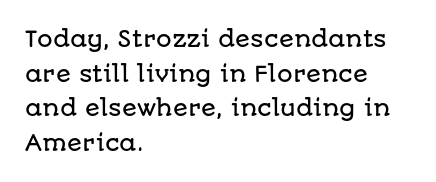
The image shows 22 px text type, upright; set left-aligned, normal line spacing (1.57x), normal letter spacing, not underlined.
